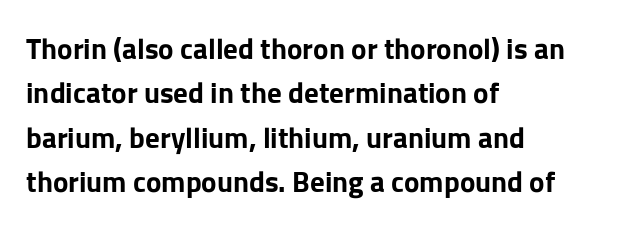
The image shows 29 px bold sans-serif type, upright; set left-aligned, normal line spacing (1.53x), normal letter spacing, not underlined; low stroke contrast and a medium x-height.
